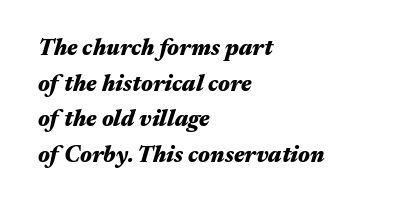
The image shows 23 px bold type, italic (leaning right); set left-aligned, normal line spacing (1.55x), normal letter spacing, not underlined.
